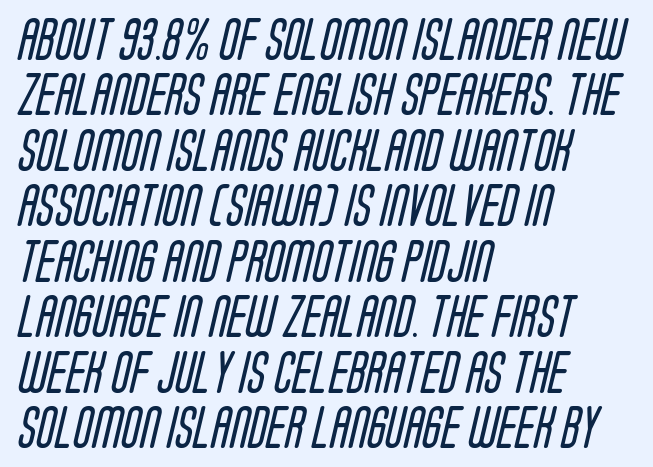
No extra tracking has been applied to these lines. Serifs: no, the terminals of the letterforms are clean. Line beginnings align vertically; line endings do not. If you measured baseline to baseline, you'd find a middling distance. Bold? No — there's no thickening of the strokes.
